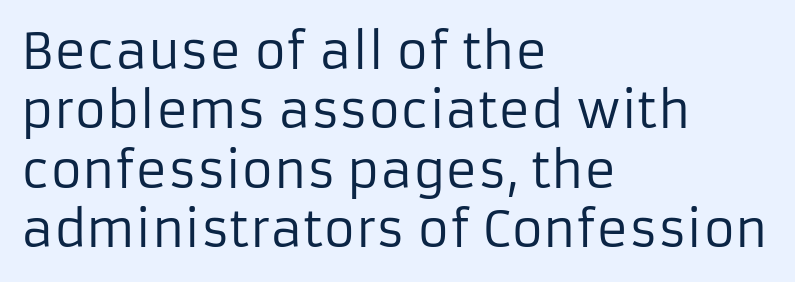
Varying glyph widths throughout — classic text-font behaviour. If you drew a line through each stem, it would be perfectly vertical. Short and long lines alike share a common starting point at left. The strokes carry an ordinary text weight at most. Just letters on the line, the space beneath them empty. This rendering leaves character spacing at its baseline value.
